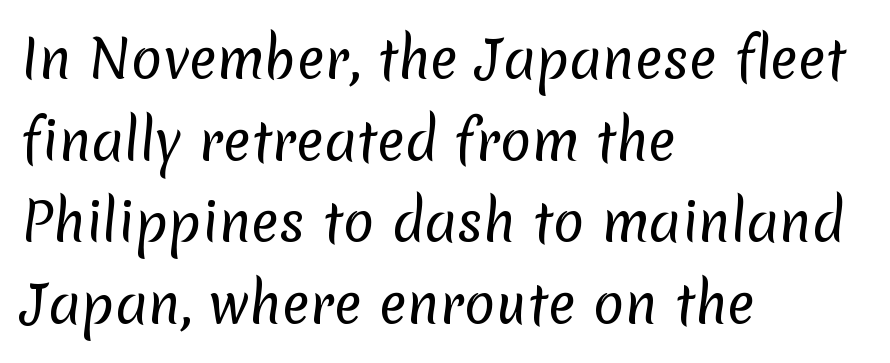
Q: Is the text bold? A: No.
Q: Is the typeface a serif or a sans-serif typeface? A: Sans-serif.
Q: Is the text underlined? A: No.
Q: How is the paragraph aligned? A: Left-aligned.
Q: Is the spacing between letters normal or unusually wide? A: Normal.
Q: Is the spacing between lines tight, normal or loose? A: Normal.
Q: Width (condensed, normal, or wide)? A: Normal.
Q: Stroke contrast? A: Low.
Q: x-height? A: Medium.
Q: Monospaced? A: No.
